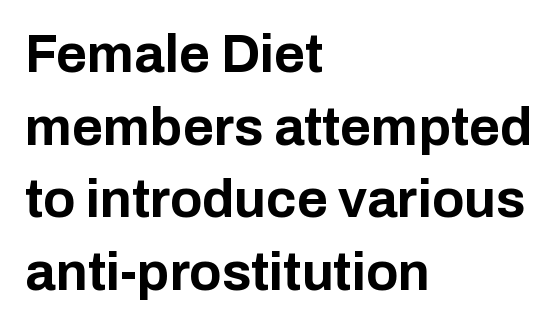
The image shows 53 px bold sans-serif type, upright; set left-aligned, normal line spacing (1.37x), normal letter spacing, not underlined; low stroke contrast and a medium x-height.
